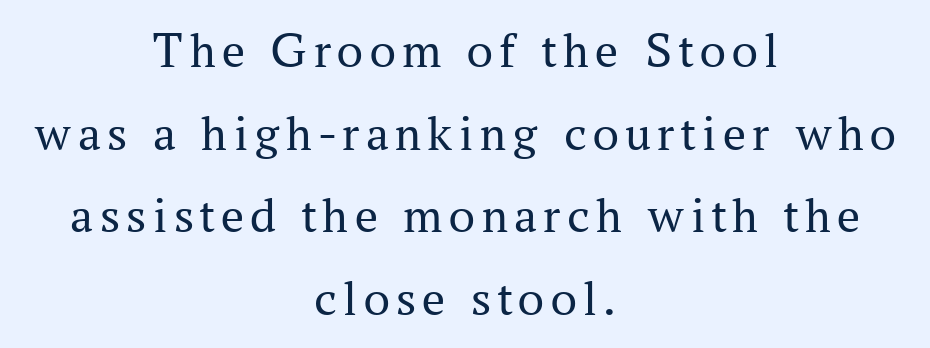
The rag falls on both sides of this text block equally. Successive baselines arrive at the customary interval. Font category for this specimen: serif. Posture: straight, roman, zero tilt. A clean baseline with only descenders dipping below it. A quiet, ordinary-to-light weight characterises the typeface.
